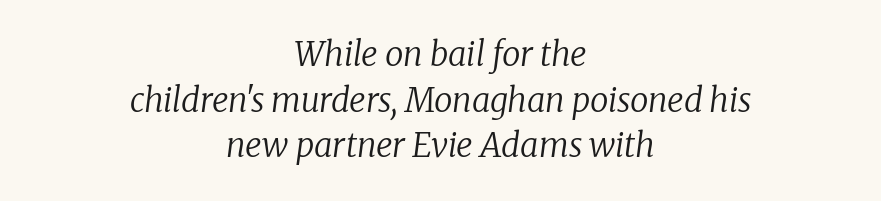
Q: Is the text bold? A: No.
Q: Is the text italic (slanted)? A: Yes, it leans right by about 8 degrees.
Q: Is the typeface a serif or a sans-serif typeface? A: Serif.
Q: Is the text underlined? A: No.
Q: How is the paragraph aligned? A: Centered.
Q: Is the spacing between letters normal or unusually wide? A: Normal.
Q: Is the spacing between lines tight, normal or loose? A: Normal.
Q: Width (condensed, normal, or wide)? A: Normal.
Q: Stroke contrast? A: Low.
Q: x-height? A: Medium.
Q: Monospaced? A: No.
